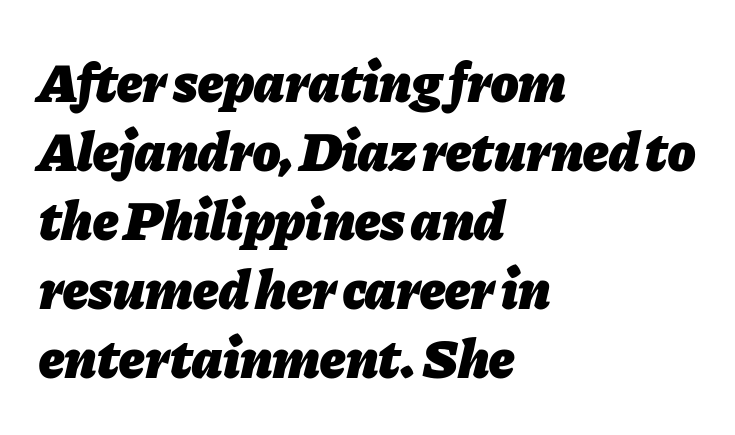
Which margin do the lines hug? The left one — the right edge is uneven. A dark, heavy texture on the line: the type is bold. Unmarked baselines from the first word to the last. The face used here is proportionally spaced, like ordinary book or web type. Posture: slanted. The type is set solid horizontally, with unmodified tracking.
